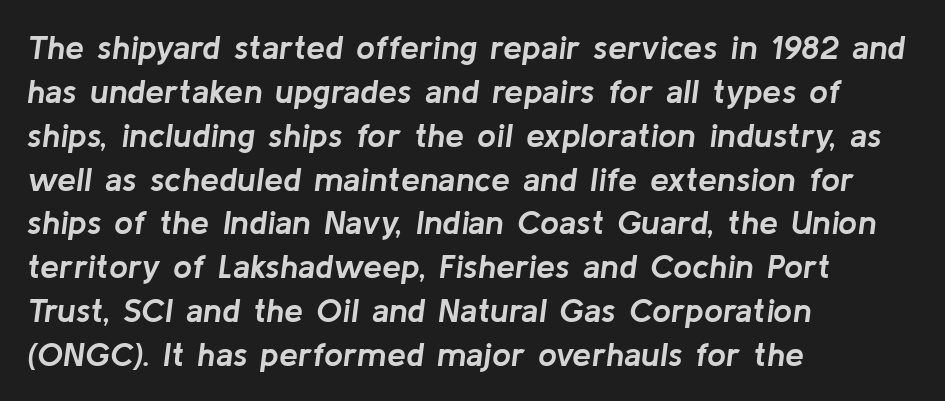
You could not count columns in this text — the font is proportionally spaced. These lines keep a tight, regular rhythm from letter to letter. The designer left line spacing at the default. A clean baseline with only descenders dipping below it.
